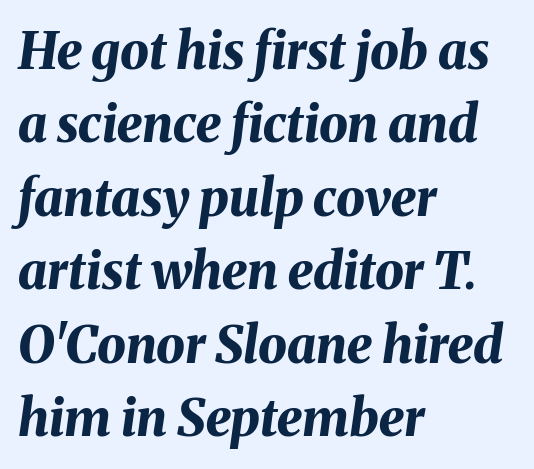
Q: Is the text bold? A: Yes.
Q: Is the text italic (slanted)? A: Yes, it leans right by about 8 degrees.
Q: Is the text underlined? A: No.
Q: How is the paragraph aligned? A: Left-aligned.
Q: Is the spacing between letters normal or unusually wide? A: Normal.
Q: Is the spacing between lines tight, normal or loose? A: Normal.
Q: Width (condensed, normal, or wide)? A: Normal.
Q: Stroke contrast? A: Medium.
Q: x-height? A: Medium.
Q: Monospaced? A: No.
